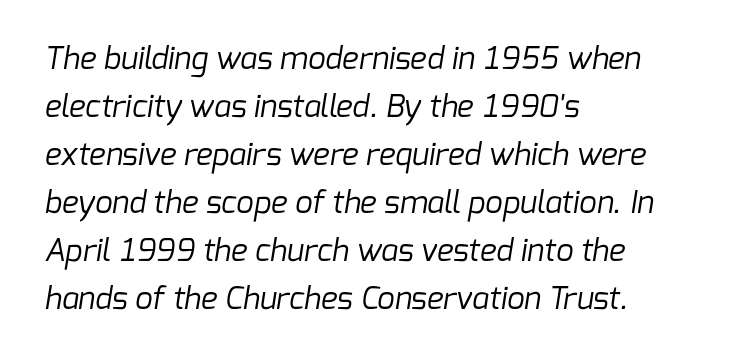
Q: Is the text bold? A: No.
Q: Is the typeface a serif or a sans-serif typeface? A: Sans-serif.
Q: Is the text underlined? A: No.
Q: How is the paragraph aligned? A: Left-aligned.
Q: Is the spacing between letters normal or unusually wide? A: Normal.
Q: Is the spacing between lines tight, normal or loose? A: Normal.
Q: Width (condensed, normal, or wide)? A: Normal.
Q: Stroke contrast? A: Low.
Q: x-height? A: Medium.
Q: Monospaced? A: No.
